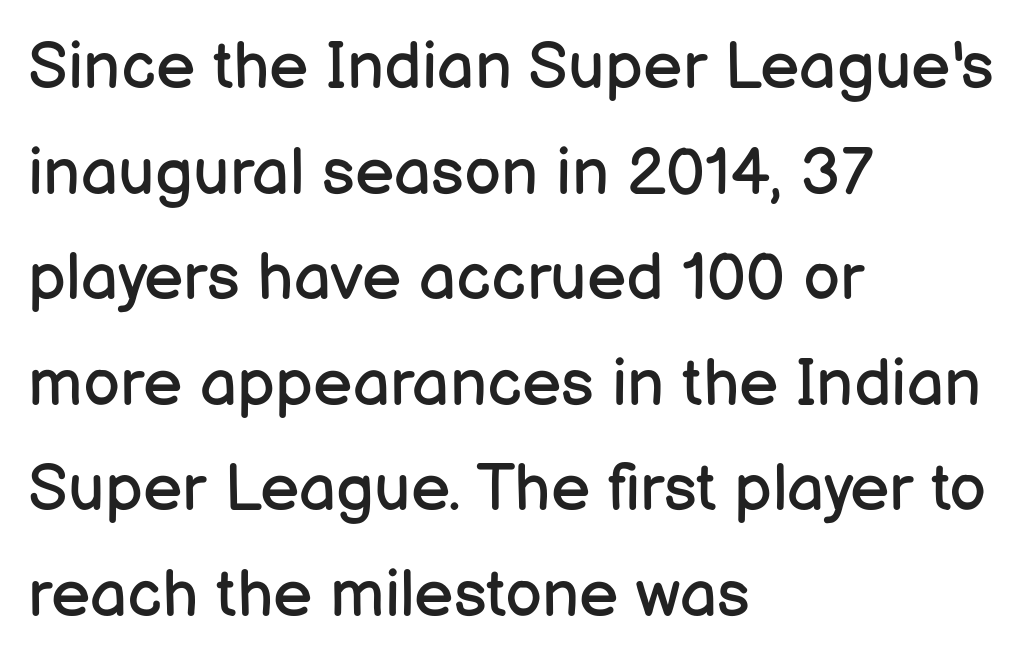
The letters stand straight up with perfectly vertical stems. The passage shown is typeset with a sans-serif family. The rendering uses a moderate line-height, typical for paragraphs. This sample has the flowing, uneven cadence of proportional lettering.
